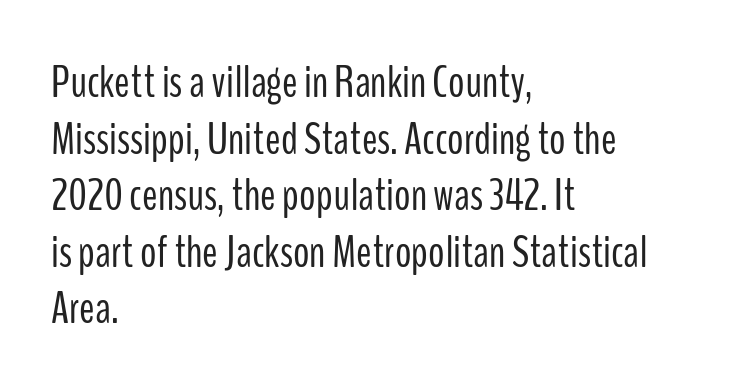
Q: Is the text bold? A: No.
Q: Is the text italic (slanted)? A: No, it is upright.
Q: Is the typeface a serif or a sans-serif typeface? A: Sans-serif.
Q: Is the text underlined? A: No.
Q: How is the paragraph aligned? A: Left-aligned.
Q: Is the spacing between letters normal or unusually wide? A: Normal.
Q: Width (condensed, normal, or wide)? A: Condensed.
Q: Stroke contrast? A: Low.
Q: x-height? A: Medium.
Q: Monospaced? A: No.
